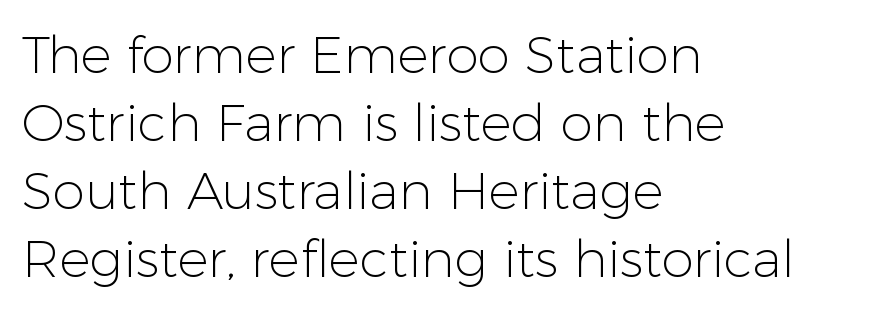
Q: Is the text bold? A: No.
Q: Is the text italic (slanted)? A: No, it is upright.
Q: Is the typeface a serif or a sans-serif typeface? A: Sans-serif.
Q: Is the text underlined? A: No.
Q: How is the paragraph aligned? A: Left-aligned.
Q: Is the spacing between letters normal or unusually wide? A: Normal.
Q: Is the spacing between lines tight, normal or loose? A: Normal.
Q: Width (condensed, normal, or wide)? A: Normal.
Q: Stroke contrast? A: Low.
Q: x-height? A: Medium.
Q: Monospaced? A: No.
